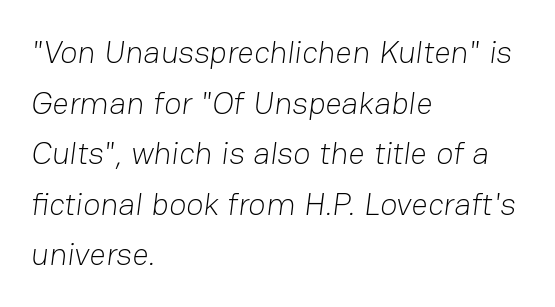
{"serif": "no", "bold": "no", "weight": "light", "width": "normal", "stroke_contrast": "low", "x_height": "medium", "monospaced": "no", "underline": "no", "align": "left", "line_spacing": "normal", "line_spacing_ratio": 1.58, "letter_spacing": "normal", "letter_spacing_em": 0.0, "glyph_px": 32}
